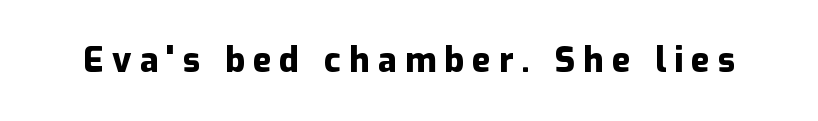
Set as a true bold cut, around the 700 mark. You could only call the tracking loose — the letters float apart. Here the designer chose a conventional face with non-uniform glyph widths. Note: no serifs on the glyphs. Letters rest on an invisible, unmarked baseline. Every character sits straight up, as roman type does.
